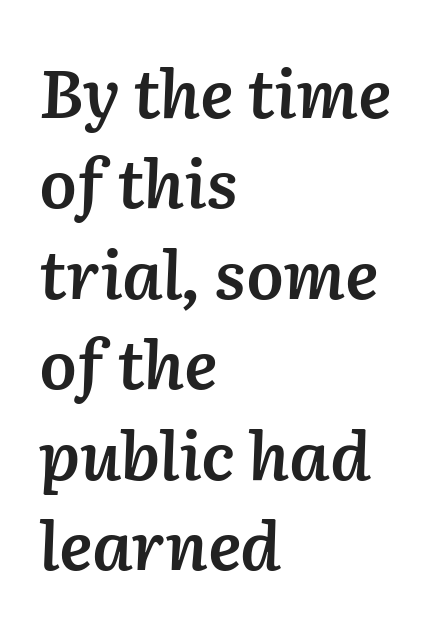
The image shows 67 px semibold type, italic (leaning right); set left-aligned, normal line spacing (1.35x), normal letter spacing, not underlined; low stroke contrast and a medium x-height.
